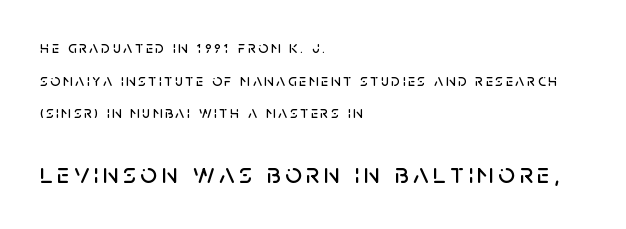
The image shows 29 px sans-serif type, upright; set left-aligned, loose line spacing (1.92x), not underlined; the second (bottom) block is 1.71x larger; low stroke contrast and a large x-height.
